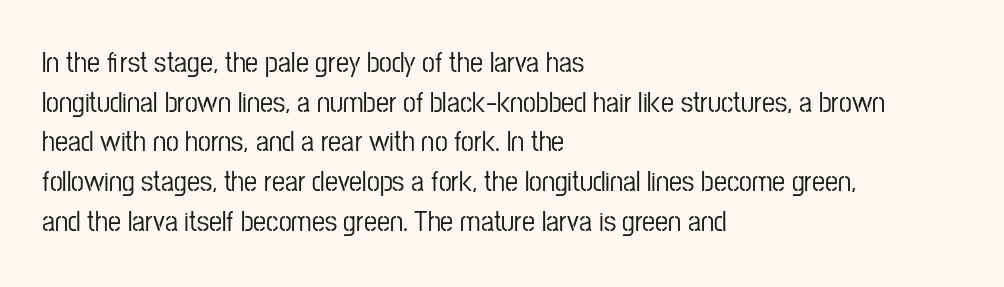
Q: Is the text italic (slanted)? A: No, it is upright.
Q: Is the typeface a serif or a sans-serif typeface? A: Sans-serif.
Q: Is the text underlined? A: No.
Q: How is the paragraph aligned? A: Left-aligned.
Q: Is the spacing between letters normal or unusually wide? A: Normal.
Q: Is the spacing between lines tight, normal or loose? A: Normal.
Q: Width (condensed, normal, or wide)? A: Condensed.
Q: Stroke contrast? A: Low.
Q: x-height? A: Medium.
Q: Monospaced? A: No.
